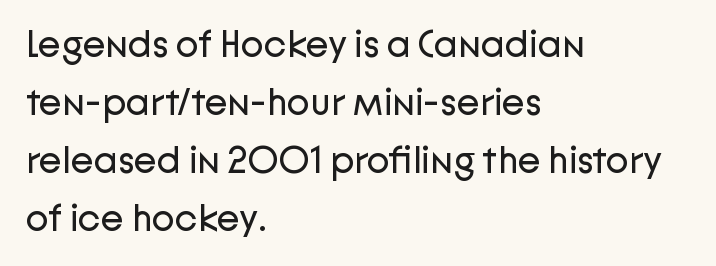
The image shows 38 px regular-weight sans-serif type, upright; set left-aligned, normal line spacing (1.53x), normal letter spacing, not underlined; low stroke contrast and a medium x-height.
